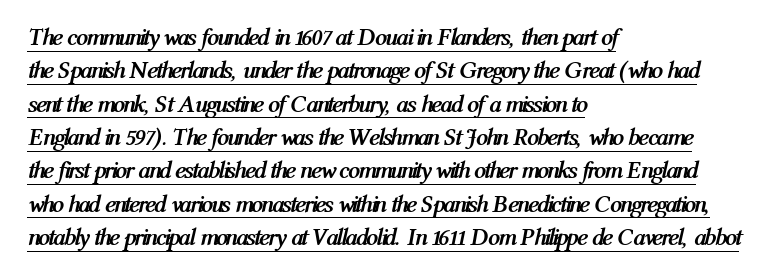
The paragraph has a hard left edge and a soft right edge. Has an underline been added? It has. Posture: slanted. Students, this is bold: see how much ink each stroke carries. Horizontal bands of white between lines are of average thickness. A typesetter would call this zero additional tracking.
